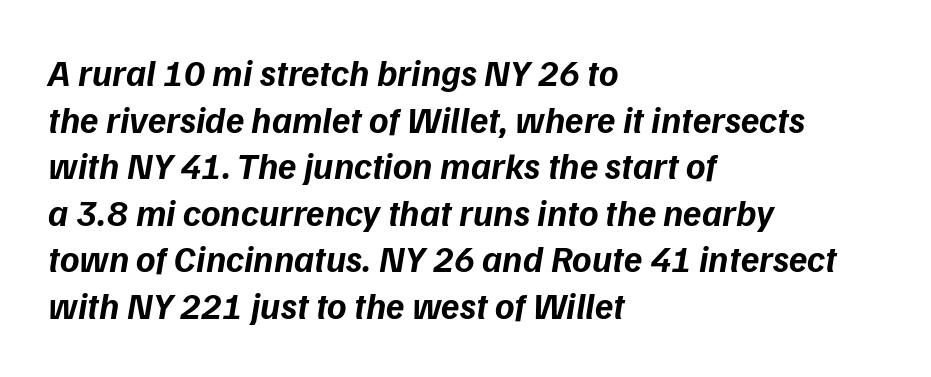
{"serif": "no", "bold": "yes", "weight": "bold", "width": "normal", "stroke_contrast": "low", "x_height": "medium", "monospaced": "no", "underline": "no", "align": "left", "line_spacing": "normal", "line_spacing_ratio": 1.26, "letter_spacing": "normal", "letter_spacing_em": 0.0, "glyph_px": 37}
